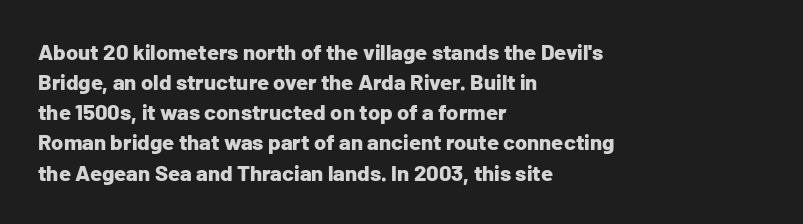
{"italic": "no", "bold": "yes", "underline": "no", "align": "left", "line_spacing": "normal", "line_spacing_ratio": 1.37, "letter_spacing": "normal", "letter_spacing_em": 0.0, "glyph_px": 22}
